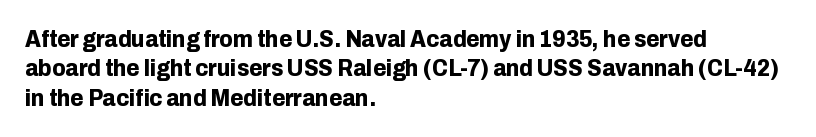
{"italic": "no", "bold": "yes", "underline": "no", "align": "left", "line_spacing_ratio": 1.22, "letter_spacing": "normal", "letter_spacing_em": 0.0, "glyph_px": 24}
